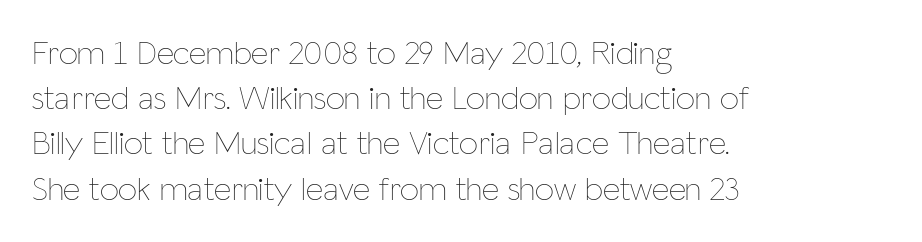
The image shows 34 px thin, condensed type, upright; set left-aligned, normal line spacing (1.33x), normal letter spacing, not underlined; low stroke contrast and a medium x-height.
